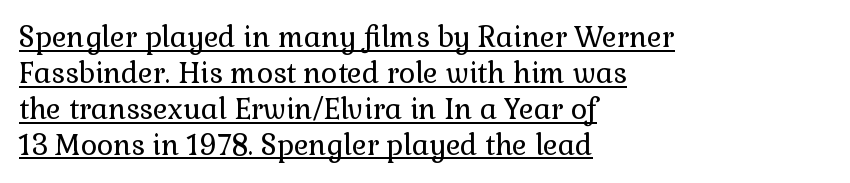
Q: Is the text bold? A: No.
Q: Is the text italic (slanted)? A: No, it is upright.
Q: Is the typeface a serif or a sans-serif typeface? A: Serif.
Q: Is the text underlined? A: Yes.
Q: How is the paragraph aligned? A: Left-aligned.
Q: Is the spacing between letters normal or unusually wide? A: Normal.
Q: Is the spacing between lines tight, normal or loose? A: Normal.
Q: Width (condensed, normal, or wide)? A: Normal.
Q: Stroke contrast? A: Low.
Q: x-height? A: Medium.
Q: Monospaced? A: No.
